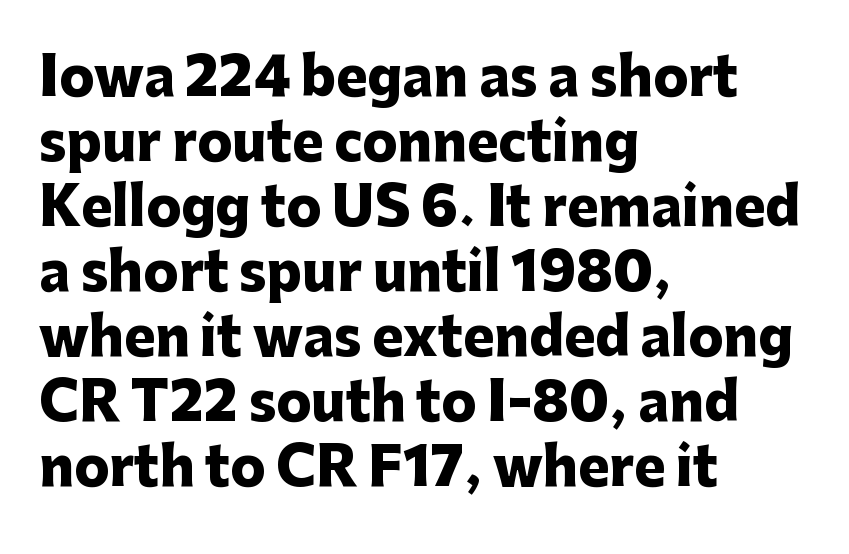
Casual observation: everything's shoved over to the left. Stroke thickness is high; the sample reads as a true bold. Proportional: the letters do not fall into vertical columns. Tracking here is standard; glyphs follow each other at the usual distance. Honestly, there is no underline to notice here at all.
